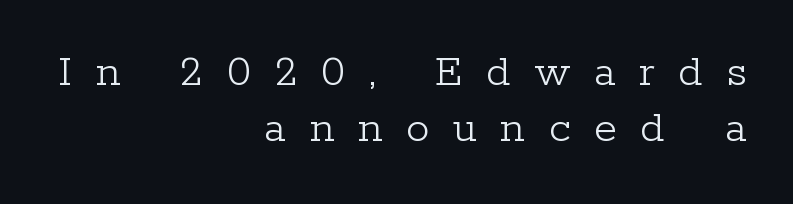
The image shows 47 px light serif type, upright; set right-aligned, line spacing 1.2x, unusually wide letter spacing (+0.5 em), not underlined; low stroke contrast and a medium x-height.
